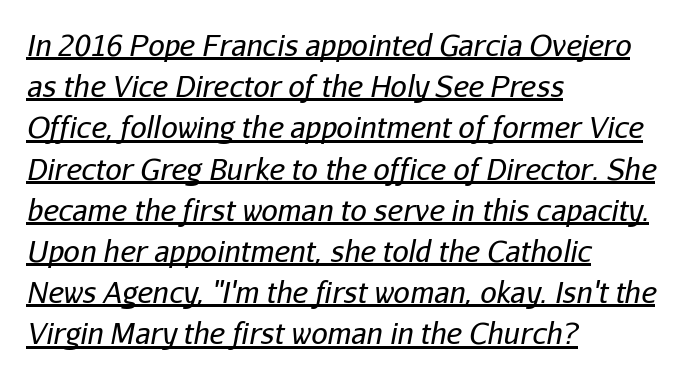
The image shows 29 px regular-weight type, italic (leaning right); set left-aligned, normal line spacing (1.42x), normal letter spacing, underlined; low stroke contrast and a medium x-height.
